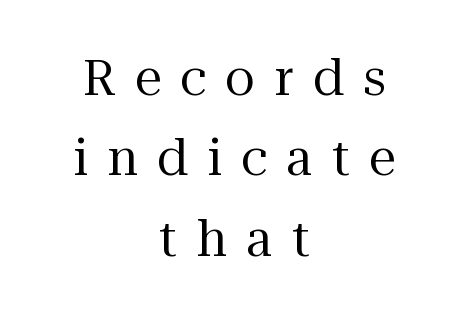
The strokes are not fattened; the text isn't bold. Is the block centered? Yes — each line is placed symmetrically about the middle. Substantial extra tracking has been applied to these lines. Tall strokes in this sample are plumb rather than angled.
